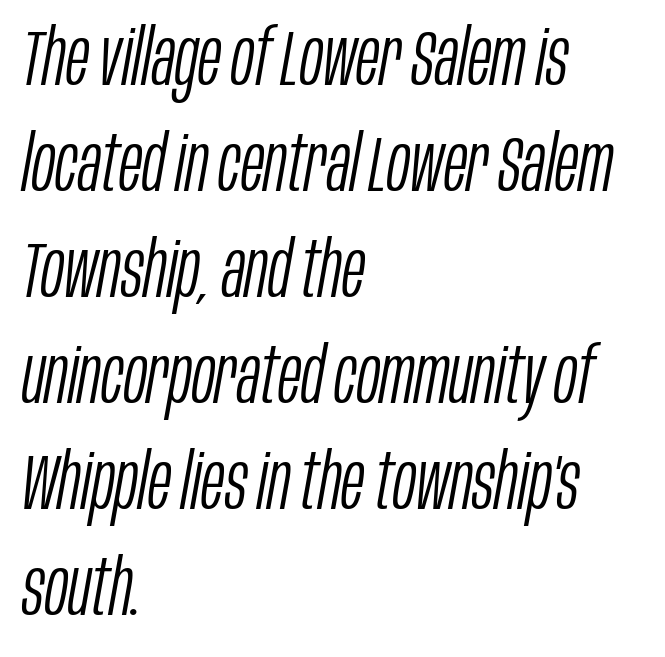
The image shows 78 px light, condensed type, italic (leaning right); set left-aligned, normal line spacing (1.36x), normal letter spacing, not underlined; low stroke contrast and a large x-height.
